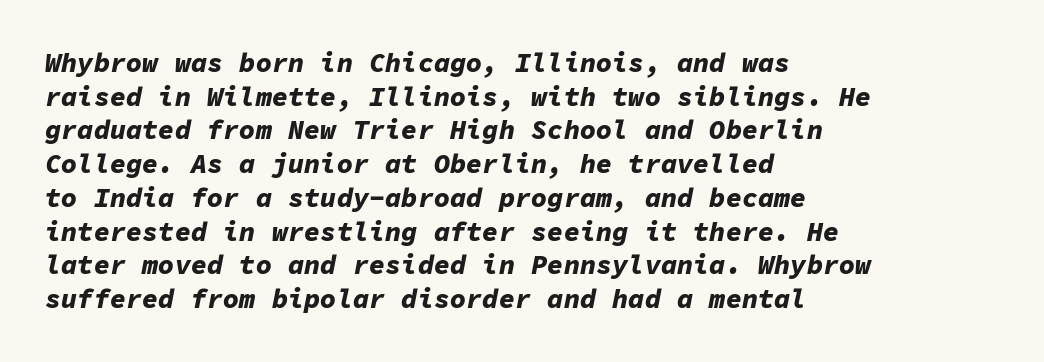
{"italic": "yes", "lean": "right", "slant_degrees": 11, "bold": "yes", "underline": "no", "align": "left", "line_spacing": "normal", "line_spacing_ratio": 1.25, "letter_spacing": "normal", "letter_spacing_em": 0.0, "glyph_px": 27}
